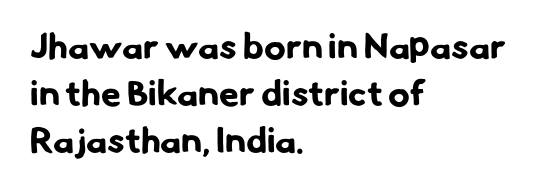
{"serif": "no", "bold": "yes", "weight": "bold", "width": "normal", "stroke_contrast": "low", "x_height": "small", "monospaced": "no", "underline": "no", "align": "left", "line_spacing": "normal", "line_spacing_ratio": 1.31, "letter_spacing": "normal", "letter_spacing_em": 0.0, "glyph_px": 36}
